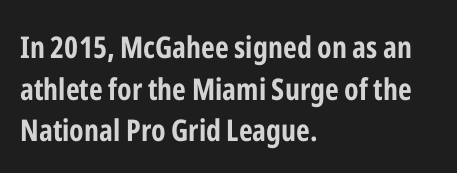
The image shows 30 px bold, condensed sans-serif type, upright; set left-aligned, normal line spacing (1.39x), normal letter spacing, not underlined; low stroke contrast and a medium x-height.
